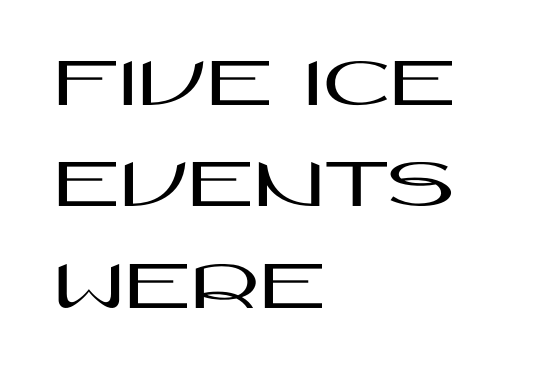
Character widths vary here, with narrow letters taking less room than wide ones. The letters stand upright; this is a roman face. Short note: letters normally spaced. Regarding leading, the lines here are spaced in the standard way. The specimen omits any rule beneath the text block's lines.
